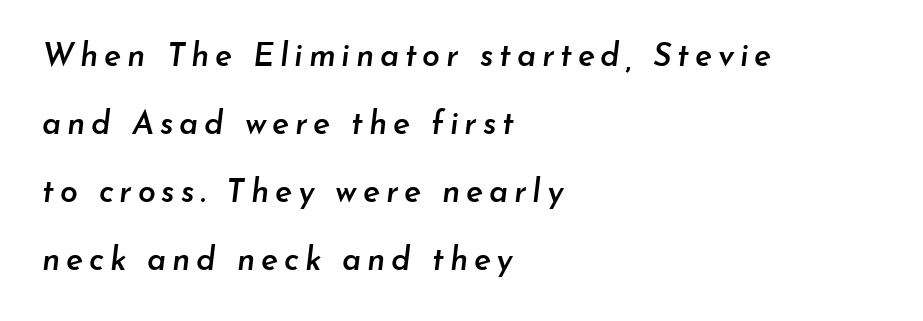
Q: Is the text bold? A: Semi-bold.
Q: Is the text italic (slanted)? A: Yes, it leans right by about 7 degrees.
Q: Is the text underlined? A: No.
Q: How is the paragraph aligned? A: Left-aligned.
Q: Is the spacing between lines tight, normal or loose? A: Loose.
Q: Width (condensed, normal, or wide)? A: Normal.
Q: Stroke contrast? A: Low.
Q: x-height? A: Small.
Q: Monospaced? A: No.
